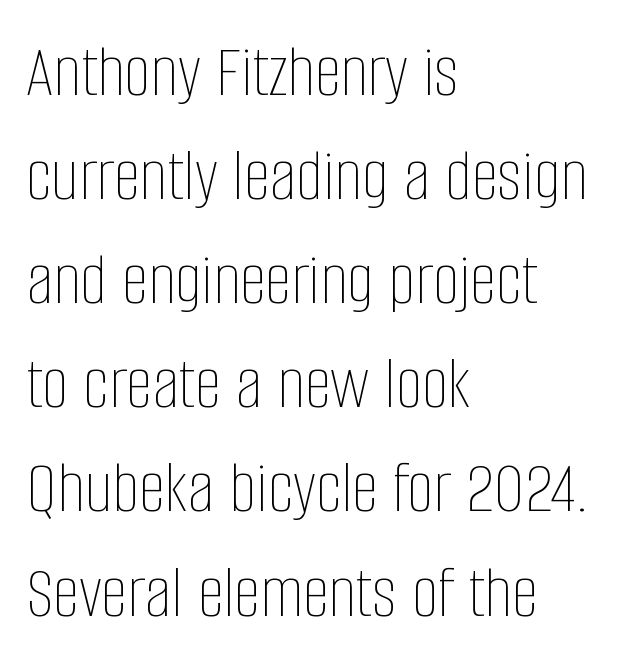
{"italic": "no", "bold": "no", "weight": "thin", "width": "condensed", "stroke_contrast": "low", "x_height": "large", "monospaced": "no", "underline": "no", "align": "left", "line_spacing": "normal", "line_spacing_ratio": 1.37, "letter_spacing": "normal", "letter_spacing_em": 0.0, "glyph_px": 76}
